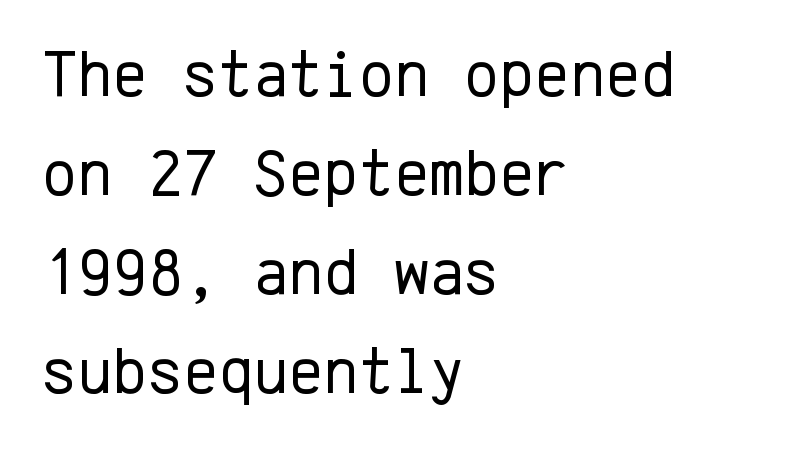
Q: Is the text bold? A: No.
Q: Is the text italic (slanted)? A: No, it is upright.
Q: Is the typeface a serif or a sans-serif typeface? A: Sans-serif.
Q: Is the text underlined? A: No.
Q: How is the paragraph aligned? A: Left-aligned.
Q: Is the spacing between letters normal or unusually wide? A: Normal.
Q: Is the spacing between lines tight, normal or loose? A: Normal.
Q: Width (condensed, normal, or wide)? A: Normal.
Q: Stroke contrast? A: Low.
Q: x-height? A: Medium.
Q: Monospaced? A: Yes.
